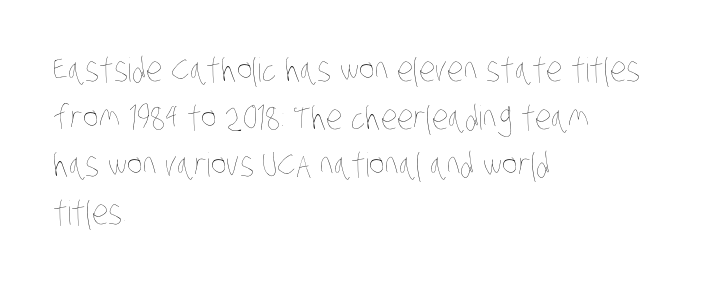
Horizontal alignment here is leftward, the default for most running prose. These lines sit exactly where default settings would place them. No extra ink here — the face is not bold. Underline: absent.
